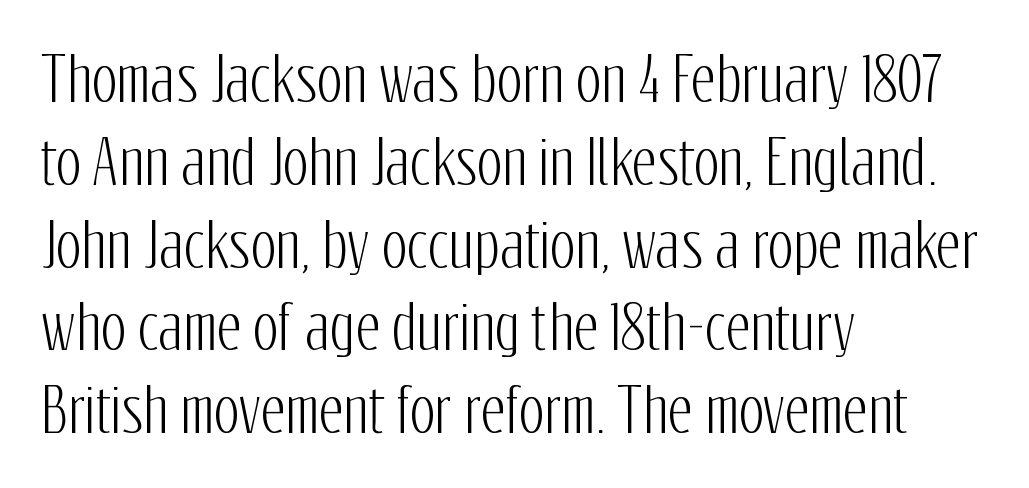
The image shows 60 px condensed sans-serif type, upright; set left-aligned, normal line spacing (1.38x), normal letter spacing, not underlined; low stroke contrast and a medium x-height.
